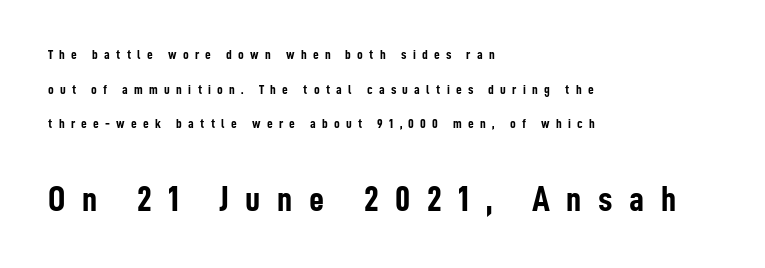
The image shows 37 px semibold, condensed sans-serif type, upright; set left-aligned, loose line spacing (2.48x), unusually wide letter spacing (+0.45 em), not underlined; the second (bottom) block is 2.64x larger; low stroke contrast and a medium x-height.
